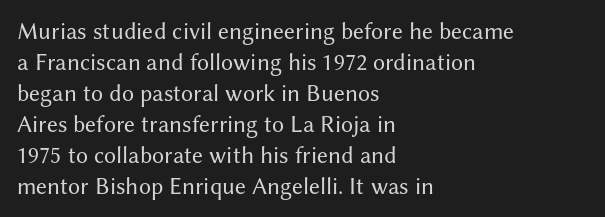
Q: Is the text bold? A: No.
Q: Is the text italic (slanted)? A: No, it is upright.
Q: Is the text underlined? A: No.
Q: How is the paragraph aligned? A: Left-aligned.
Q: Is the spacing between letters normal or unusually wide? A: Normal.
Q: Is the spacing between lines tight, normal or loose? A: Normal.
